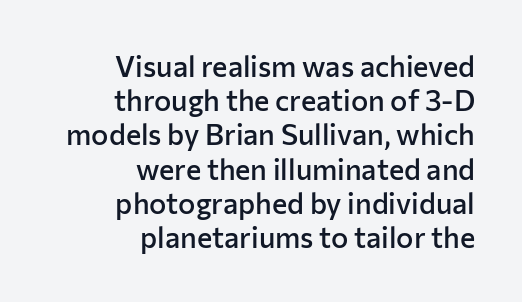
{"serif": "no", "italic": "no", "bold": "semi", "weight": "semibold", "width": "normal", "stroke_contrast": "low", "x_height": "medium", "monospaced": "no", "underline": "no", "align": "right", "line_spacing_ratio": 1.18, "letter_spacing": "normal", "letter_spacing_em": 0.0, "glyph_px": 29}
